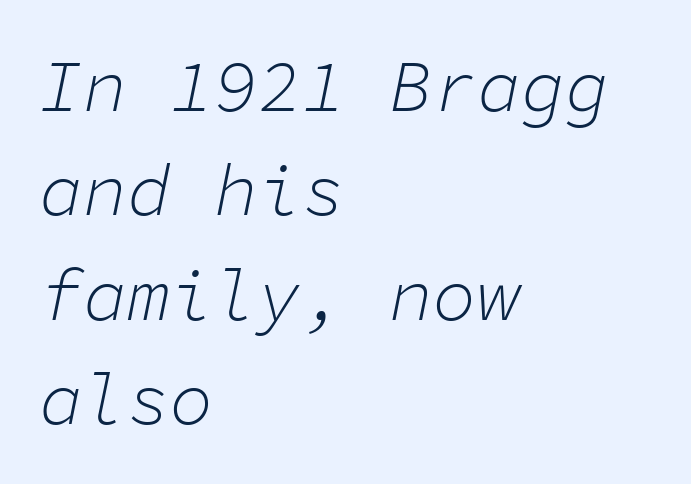
The image shows 73 px light type, italic (leaning right), monospaced; set left-aligned, normal line spacing (1.43x), normal letter spacing, not underlined; low stroke contrast and a medium x-height.
